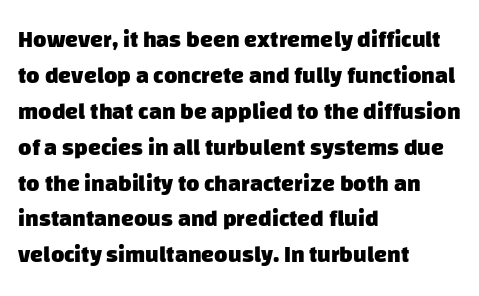
Q: Is the text bold? A: Yes.
Q: Is the text underlined? A: No.
Q: How is the paragraph aligned? A: Left-aligned.
Q: Is the spacing between letters normal or unusually wide? A: Normal.
Q: Is the spacing between lines tight, normal or loose? A: Normal.
